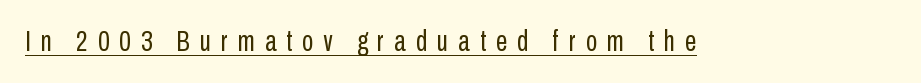
You could not count columns in this text — the font is proportionally spaced. The letters look calm and open, with moderate or lighter stems. These lines have a slow, spaced-out rhythm from letter to letter. You can see a thin bar hugging the bottom of the glyphs. When letters stand straight like this, we call the style roman or upright.
